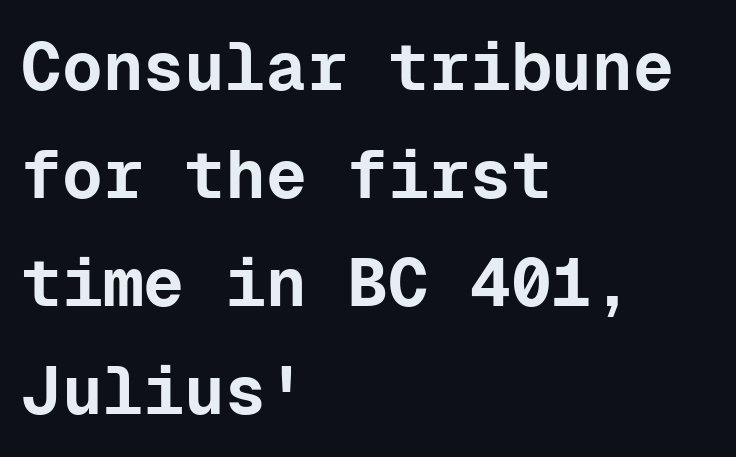
The image shows 68 px bold sans-serif type, upright, monospaced; set left-aligned, normal line spacing (1.59x), normal letter spacing, not underlined; low stroke contrast and a medium x-height.
